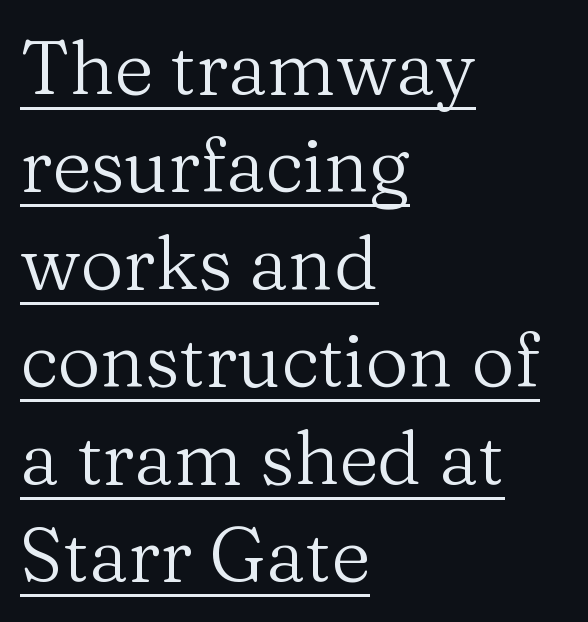
{"serif": "yes", "italic": "no", "bold": "no", "weight": "regular", "width": "normal", "stroke_contrast": "medium", "x_height": "medium", "monospaced": "no", "underline": "yes", "align": "left", "line_spacing": "normal", "line_spacing_ratio": 1.3, "letter_spacing": "normal", "letter_spacing_em": 0.0, "glyph_px": 75}
